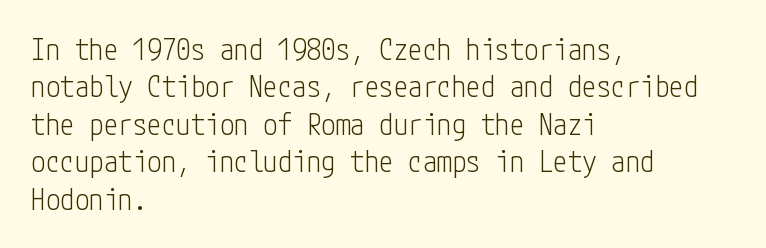
{"serif": "no", "italic": "no", "bold": "no", "weight": "light", "width": "condensed", "stroke_contrast": "low", "x_height": "medium", "underline": "no", "align": "left", "line_spacing": "normal", "line_spacing_ratio": 1.29, "letter_spacing": "normal", "letter_spacing_em": 0.0, "glyph_px": 29}
